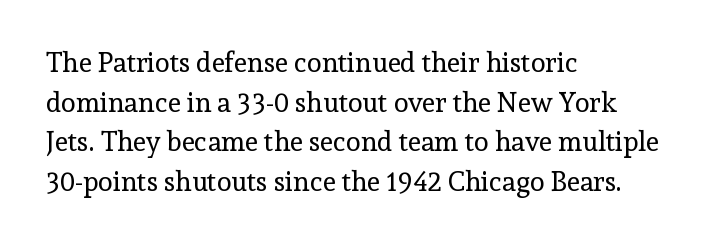
{"italic": "no", "bold": "no", "underline": "no", "align": "left", "line_spacing": "normal", "line_spacing_ratio": 1.47, "letter_spacing": "normal", "letter_spacing_em": 0.0, "glyph_px": 27}
